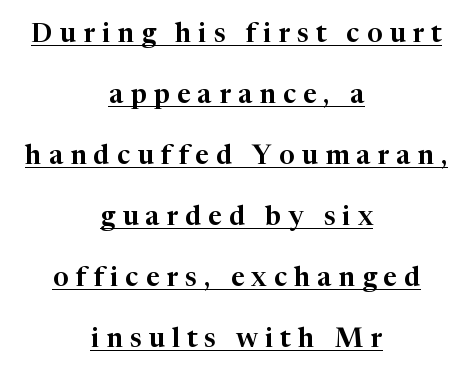
Q: Is the text italic (slanted)? A: No, it is upright.
Q: Is the text underlined? A: Yes.
Q: How is the paragraph aligned? A: Centered.
Q: Is the spacing between letters normal or unusually wide? A: Unusually wide.
Q: Is the spacing between lines tight, normal or loose? A: Loose.
